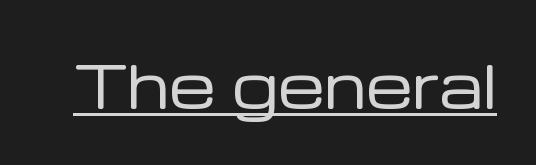
The image shows 59 px regular-weight sans-serif type, upright; set normal letter spacing, underlined; low stroke contrast and a medium x-height.
